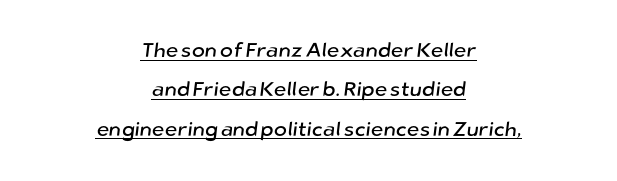
The line texture is even and compact thanks to regular tracking. Notice the wide empty band between every row — that's loose leading. This rendering uses center alignment, leaving both contours irregular but symmetric. Like a heading marked for emphasis, these lines bear an underscore.
